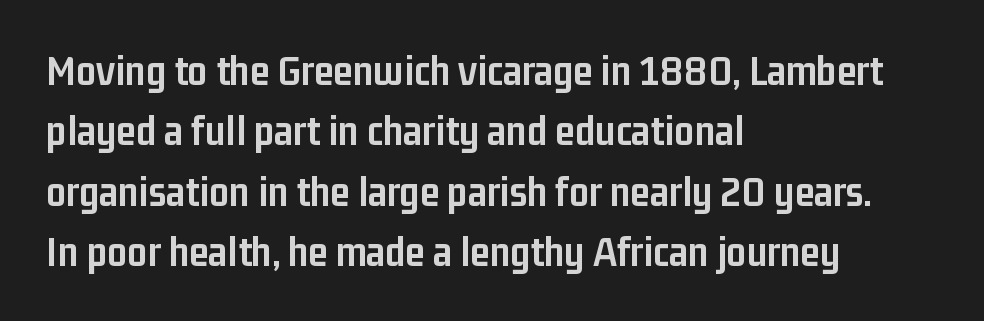
The image shows 44 px semibold, condensed sans-serif type, upright; set left-aligned, normal line spacing (1.37x), normal letter spacing, not underlined; low stroke contrast and a medium x-height.
